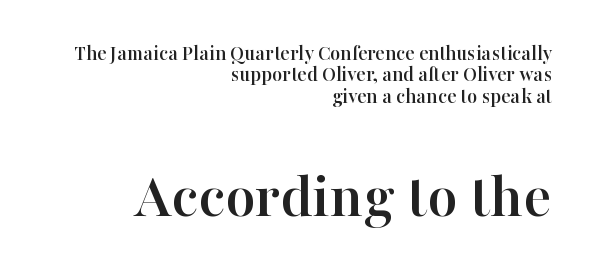
These lines were composed using upright roman letters. Beneath every word, the page is bare. These lines huddle together more closely than default settings would place them. The line texture is even and compact thanks to regular tracking.
